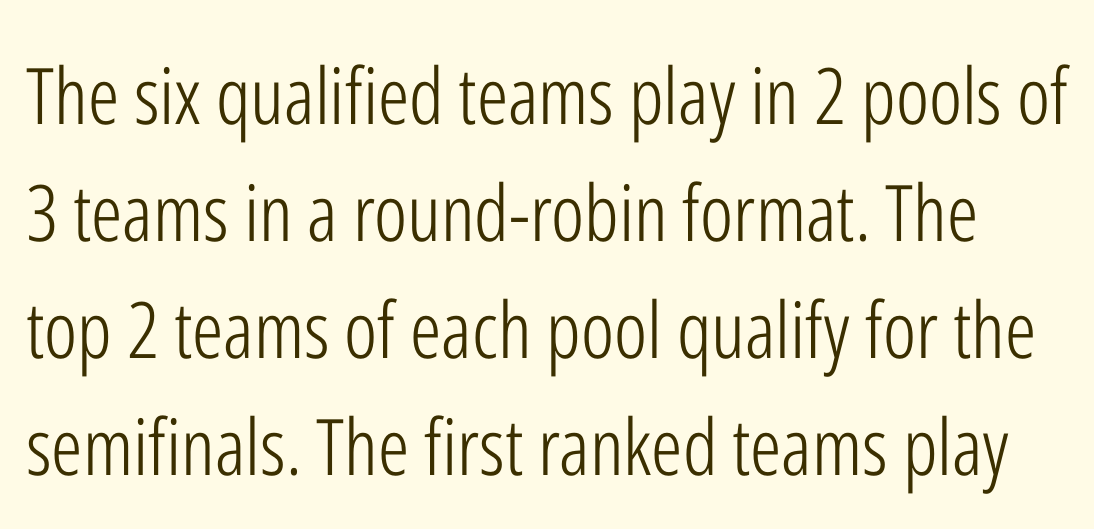
{"serif": "no", "italic": "no", "bold": "no", "weight": "light", "width": "condensed", "stroke_contrast": "low", "x_height": "medium", "monospaced": "no", "underline": "no", "line_spacing": "normal", "line_spacing_ratio": 1.5, "letter_spacing": "normal", "letter_spacing_em": 0.0, "glyph_px": 78}
